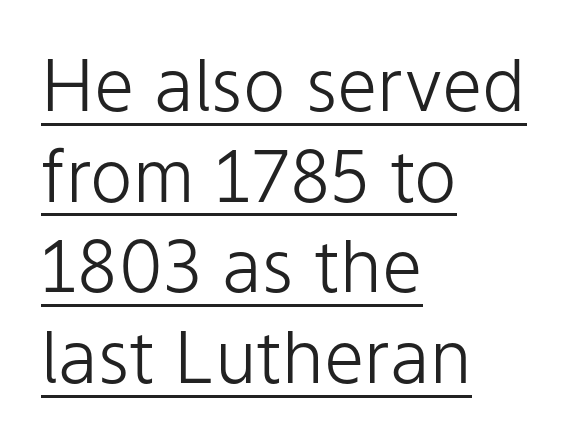
{"serif": "no", "italic": "no", "bold": "no", "weight": "light", "width": "normal", "stroke_contrast": "low", "x_height": "medium", "monospaced": "no", "underline": "yes", "align": "left", "line_spacing": "normal", "line_spacing_ratio": 1.26, "letter_spacing": "normal", "letter_spacing_em": 0.0, "glyph_px": 72}
